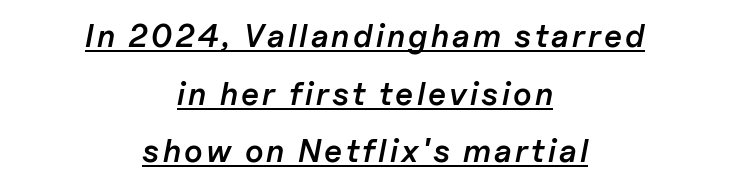
These lines are centered, leaving both edges ragged. Each line of the rendering has a horizontal stroke beneath the glyphs. The letters advance in unequal steps, a hallmark of proportional type. As a designer I'd log this as weight 600, semibold.
